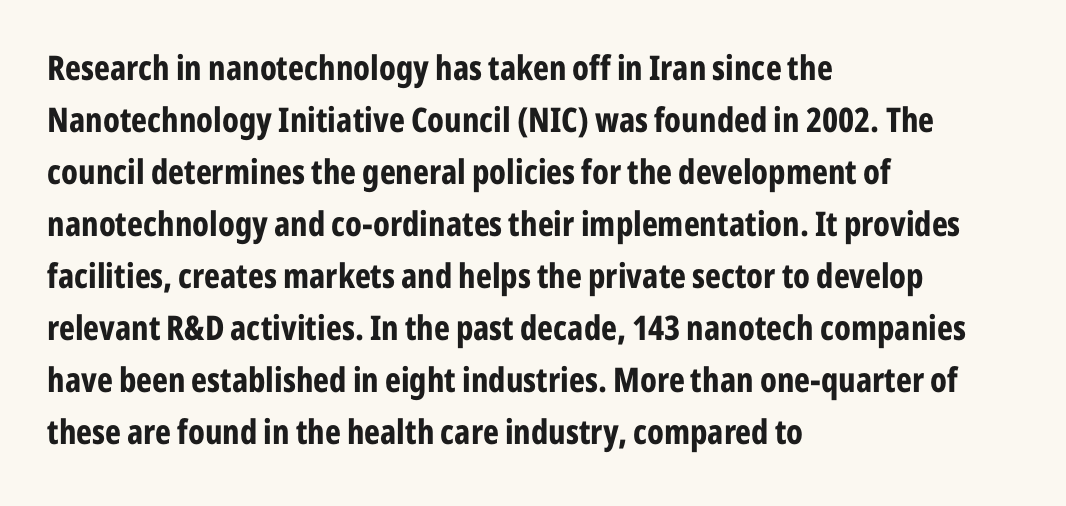
Does extra space separate the letters? No, they use regular spacing. Proportional: the letters do not fall into vertical columns. Letterform terminals end flat and unadorned throughout the passage. In terms of leading, this rendering sits right in the middle. Every stem runs plumb, perpendicular to the baseline.
